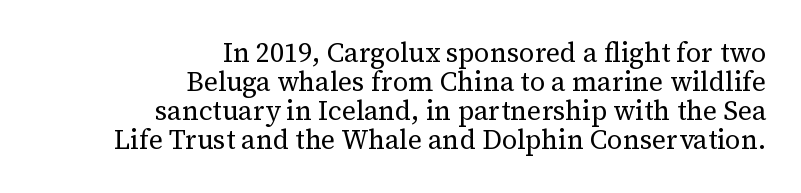
Q: Is the text bold? A: No.
Q: Is the text italic (slanted)? A: No, it is upright.
Q: Is the text underlined? A: No.
Q: How is the paragraph aligned? A: Right-aligned.
Q: Is the spacing between letters normal or unusually wide? A: Normal.
Q: Is the spacing between lines tight, normal or loose? A: Tight.
